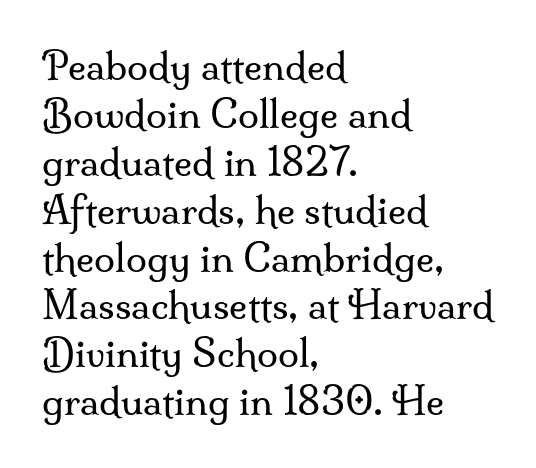
{"serif": "yes", "italic": "no", "bold": "no", "weight": "regular", "width": "normal", "stroke_contrast": "medium", "x_height": "small", "monospaced": "no", "underline": "no", "align": "left", "line_spacing": "normal", "line_spacing_ratio": 1.26, "letter_spacing": "normal", "letter_spacing_em": 0.0, "glyph_px": 38}
